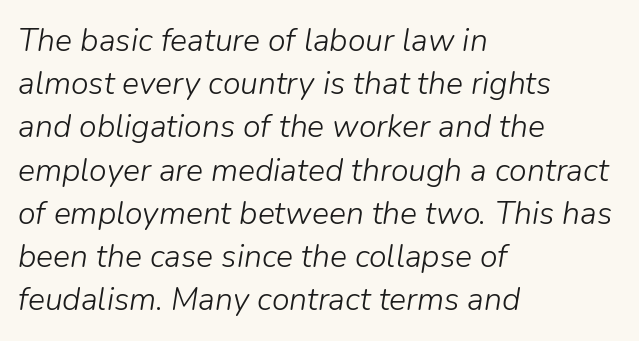
Spacing between characters is what you'd get straight out of the box. The font is comparable to plain body text, perhaps lighter. Does the leading feel generous? No, just average. Lines of text with bare space underneath. The passage shown leans; its letterforms are oblique. Varying glyph widths throughout — classic text-font behaviour.
